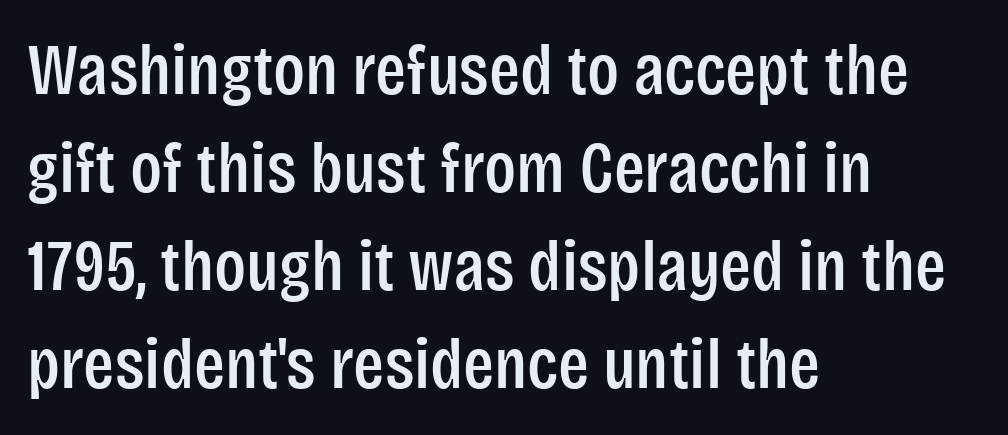
{"serif": "no", "italic": "no", "width": "condensed", "stroke_contrast": "low", "x_height": "large", "monospaced": "no", "underline": "no", "align": "left", "line_spacing": "normal", "line_spacing_ratio": 1.36, "letter_spacing": "normal", "letter_spacing_em": 0.0, "glyph_px": 72}
